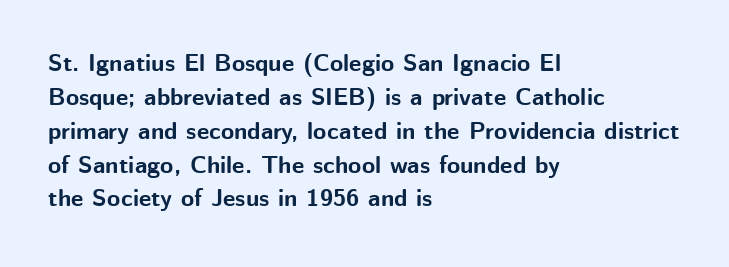
Check under the words: just untouched page. The lettering stays uniformly vertical, giving the passage a roman look. Does the weight exceed regular? Yes, all the way to bold. Leading: standard.
